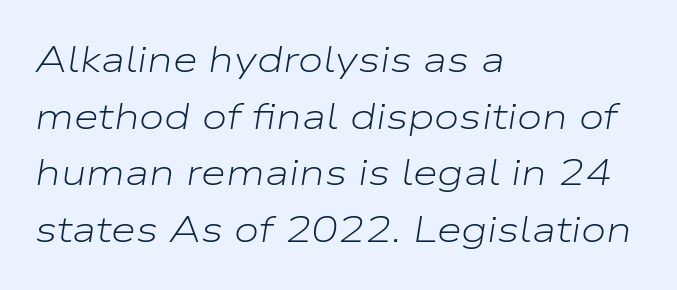
{"italic": "yes", "lean": "right", "slant_degrees": 9, "bold": "no", "weight": "light", "width": "wide", "stroke_contrast": "low", "x_height": "medium", "monospaced": "no", "underline": "no", "align": "left", "line_spacing": "normal", "line_spacing_ratio": 1.57, "letter_spacing": "normal", "letter_spacing_em": 0.0, "glyph_px": 36}
